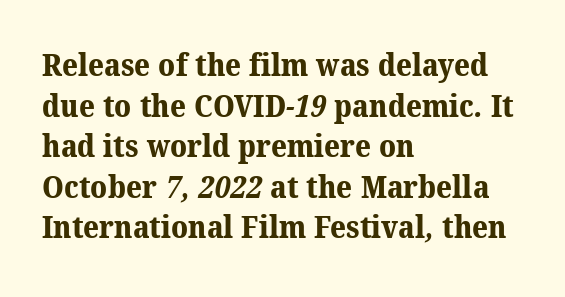
The image shows 31 px bold serif type; set left-aligned, normal line spacing (1.31x), normal letter spacing, not underlined; medium stroke contrast and a medium x-height.
